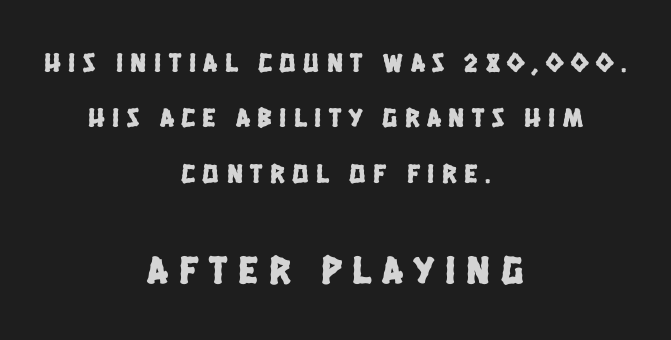
Whoever set this chose breathing room over compactness in the vertical rhythm. Serifs: no, the terminals of the letterforms are clean. Nobody drew a line under any word here. The horizontal fit of the characters is loose and conspicuously gappy. If you folded the block vertically in half, each line would mirror itself in length. Each letter keeps its own natural width here, so spacing adapts to shape.
